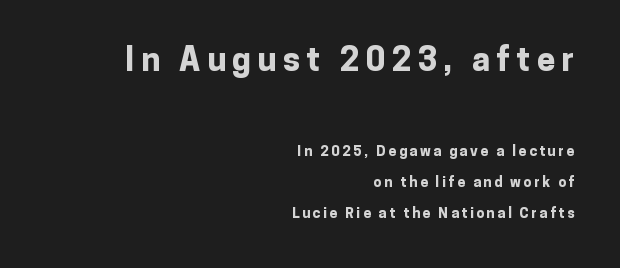
The image shows 33 px bold sans-serif type, upright; set right-aligned, loose line spacing (2.2x), not underlined; the first (top) block is 2.36x larger; low stroke contrast and a medium x-height.
